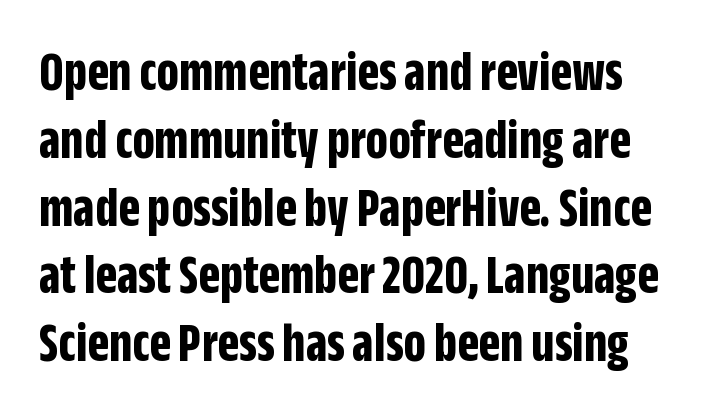
Q: Is the text bold? A: Yes.
Q: Is the text italic (slanted)? A: No, it is upright.
Q: Is the typeface a serif or a sans-serif typeface? A: Sans-serif.
Q: Is the text underlined? A: No.
Q: Is the spacing between letters normal or unusually wide? A: Normal.
Q: Width (condensed, normal, or wide)? A: Condensed.
Q: Stroke contrast? A: Low.
Q: x-height? A: Large.
Q: Monospaced? A: No.
